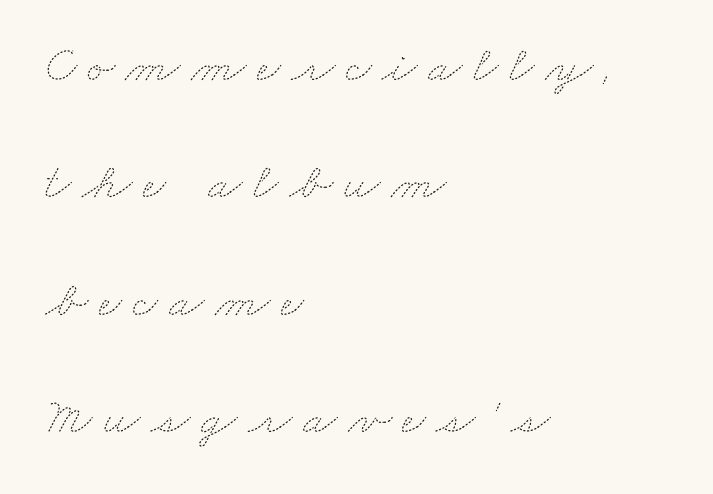
{"bold": "no", "weight": "thin", "width": "wide", "stroke_contrast": "medium", "x_height": "small", "monospaced": "no", "underline": "no", "align": "left", "line_spacing": "loose", "line_spacing_ratio": 2.3, "letter_spacing": "wide", "letter_spacing_em": 0.21, "glyph_px": 51}
